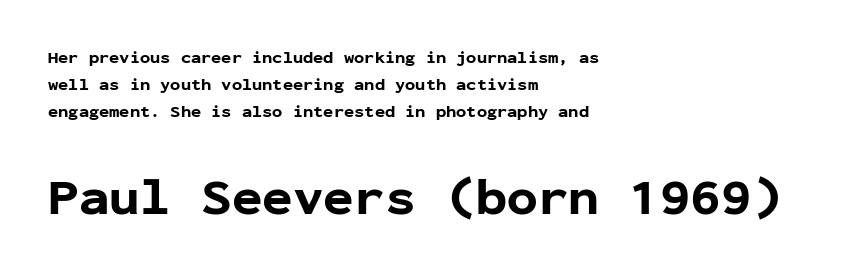
The image shows 51 px bold sans-serif type, upright, monospaced; set left-aligned, normal line spacing (1.6x), normal letter spacing, not underlined; the second (bottom) block is 3.0x larger; low stroke contrast and a medium x-height.
